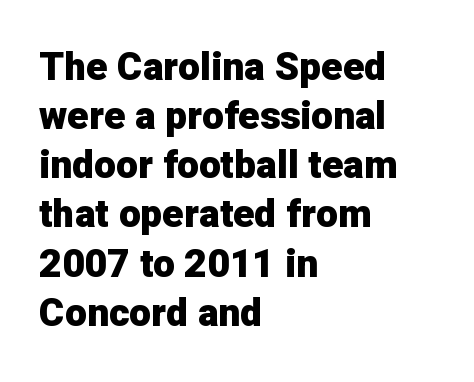
Q: Is the text bold? A: Yes.
Q: Is the text italic (slanted)? A: No, it is upright.
Q: Is the typeface a serif or a sans-serif typeface? A: Sans-serif.
Q: Is the text underlined? A: No.
Q: How is the paragraph aligned? A: Left-aligned.
Q: Is the spacing between letters normal or unusually wide? A: Normal.
Q: Is the spacing between lines tight, normal or loose? A: Normal.
Q: Width (condensed, normal, or wide)? A: Normal.
Q: Stroke contrast? A: Low.
Q: x-height? A: Medium.
Q: Monospaced? A: No.
